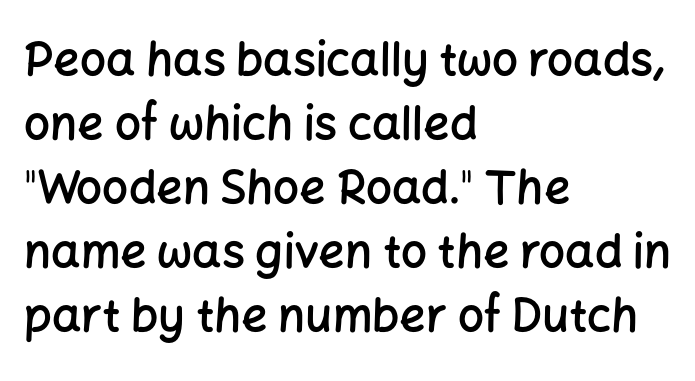
{"serif": "no", "italic": "no", "bold": "semi", "weight": "semibold", "width": "normal", "stroke_contrast": "low", "x_height": "medium", "monospaced": "no", "underline": "no", "align": "left", "line_spacing": "normal", "line_spacing_ratio": 1.39, "letter_spacing": "normal", "letter_spacing_em": 0.0, "glyph_px": 46}
